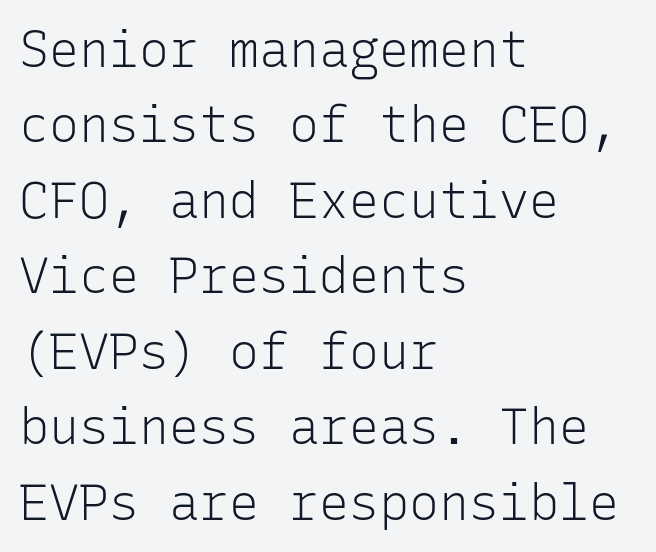
Monospaced: the letters line up in strict vertical columns. Every character sits straight up, as roman type does. The setting favours the left margin, as ordinary paragraphs usually do. The lines sit at an ordinary, default distance from one another.
